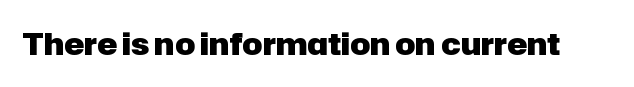
{"serif": "no", "italic": "no", "bold": "yes", "weight": "heavy", "width": "normal", "stroke_contrast": "low", "x_height": "medium", "monospaced": "no", "underline": "no", "letter_spacing": "normal", "letter_spacing_em": 0.0, "glyph_px": 30}
